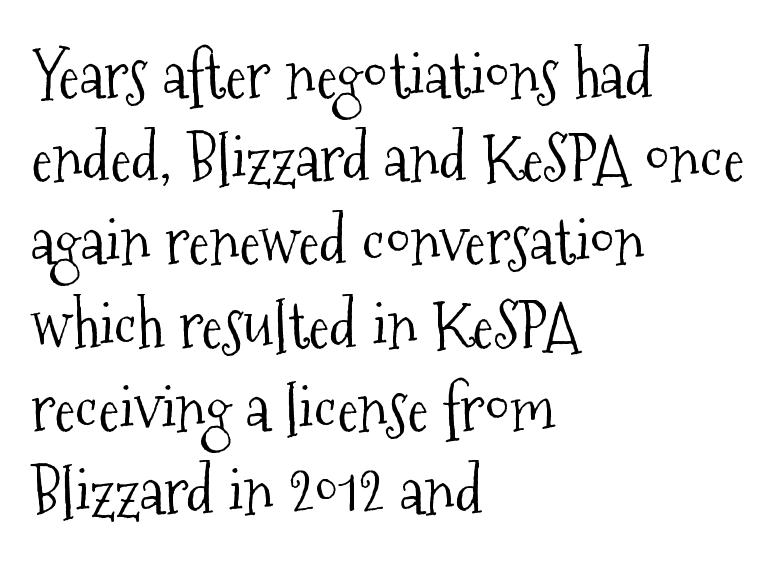
Q: Is the text bold? A: No.
Q: Is the text italic (slanted)? A: No, it is upright.
Q: Is the typeface a serif or a sans-serif typeface? A: Serif.
Q: Is the text underlined? A: No.
Q: How is the paragraph aligned? A: Left-aligned.
Q: Is the spacing between letters normal or unusually wide? A: Normal.
Q: Is the spacing between lines tight, normal or loose? A: Normal.
Q: Width (condensed, normal, or wide)? A: Condensed.
Q: Stroke contrast? A: Medium.
Q: x-height? A: Medium.
Q: Monospaced? A: No.
